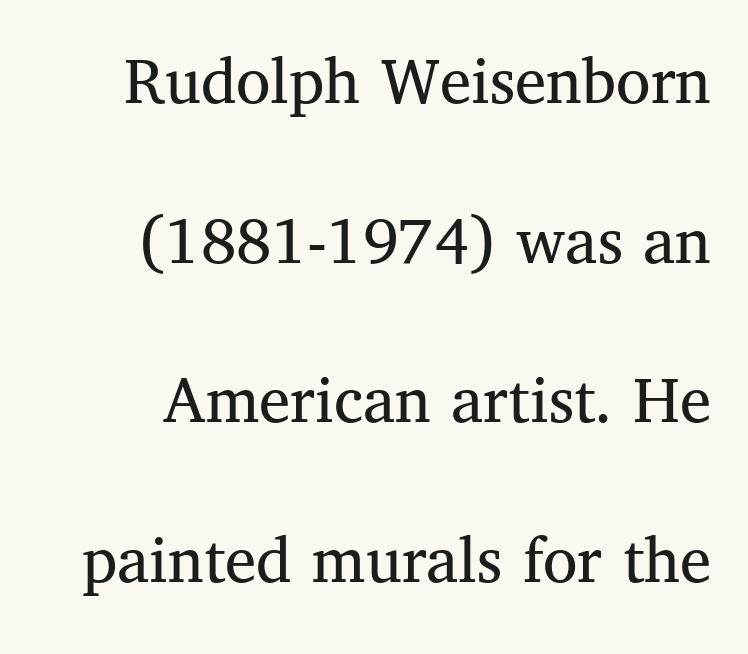
The image shows 70 px regular-weight serif type, upright; set right-aligned, loose line spacing (2.28x), normal letter spacing, not underlined; medium stroke contrast and a medium x-height.
